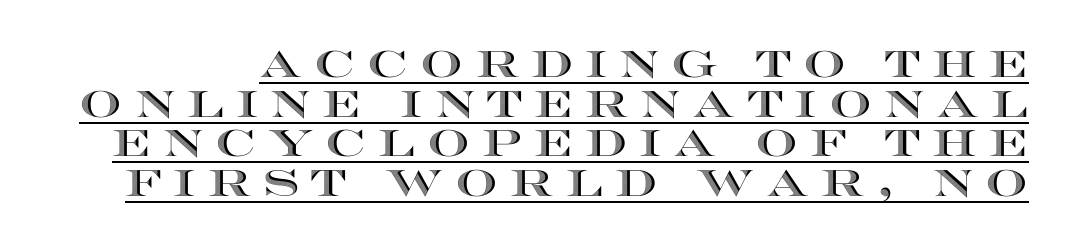
Q: Is the text italic (slanted)? A: No, it is upright.
Q: Is the text underlined? A: Yes.
Q: Is the spacing between letters normal or unusually wide? A: Unusually wide.
Q: Is the spacing between lines tight, normal or loose? A: Tight.
Q: Width (condensed, normal, or wide)? A: Wide.
Q: x-height? A: Large.
Q: Monospaced? A: No.
